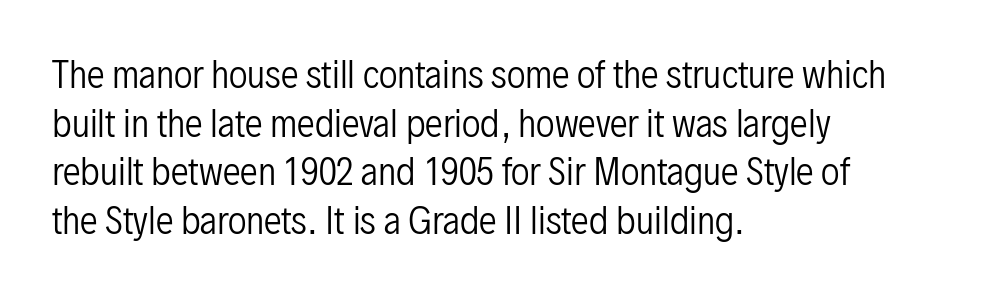
The font family rendered here belongs to the sans-serif group. When letters stand straight like this, we call the style roman or upright. There is no visible air inserted between adjacent glyphs. Compared with typical paragraphs, the rows here are spaced about the same. Letters rest on an invisible, unmarked baseline. Think standard paragraph weight, or any step lighter than that.
